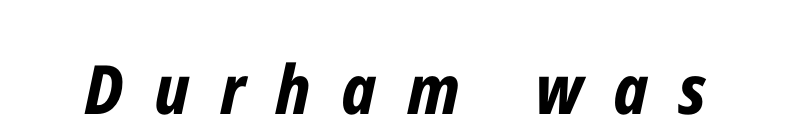
Q: Is the text bold? A: Yes.
Q: Is the text italic (slanted)? A: Yes, it leans right by about 12 degrees.
Q: Is the text underlined? A: No.
Q: Is the spacing between letters normal or unusually wide? A: Unusually wide.
Q: Width (condensed, normal, or wide)? A: Condensed.
Q: Stroke contrast? A: Low.
Q: x-height? A: Medium.
Q: Monospaced? A: No.
